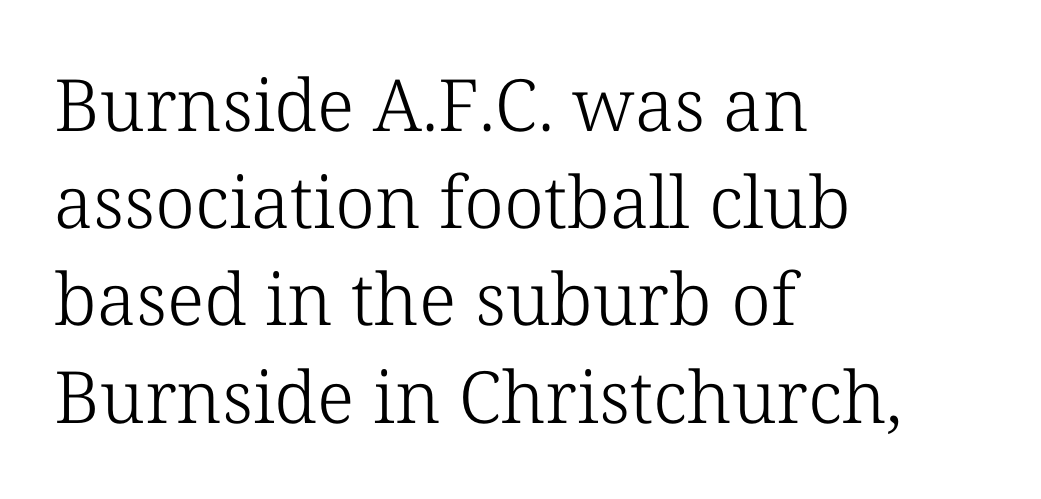
Between one letter and the next there's only the usual sliver of space. This rendering uses left alignment, leaving the right contour irregular. The baseline area is clear. Think of a printed novel: that variable character pitch is what you see here. The rendering uses a moderate line-height, typical for paragraphs. Posture: upright roman.
